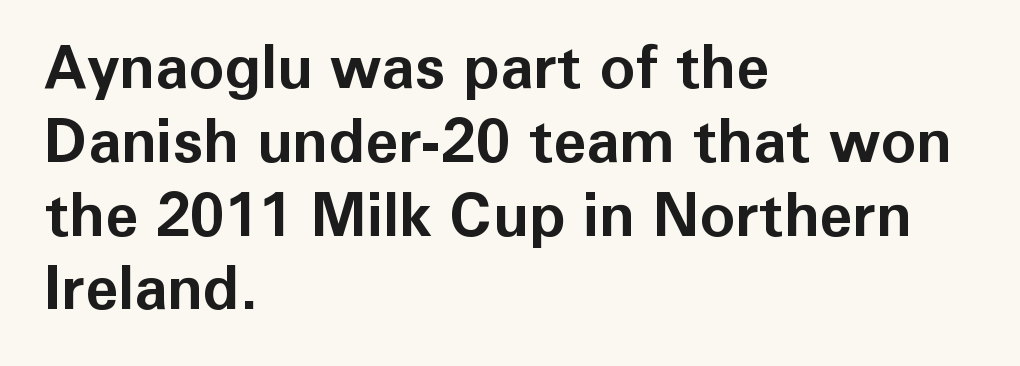
The image shows 60 px bold sans-serif type, upright; set left-aligned, line spacing 1.23x, normal letter spacing, not underlined; low stroke contrast and a medium x-height.
